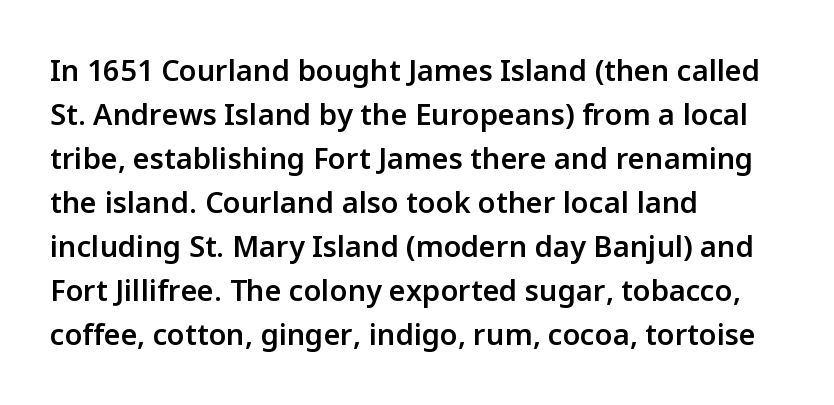
{"serif": "no", "italic": "no", "bold": "semi", "weight": "semibold", "width": "normal", "stroke_contrast": "low", "x_height": "medium", "monospaced": "no", "underline": "no", "align": "left", "line_spacing": "normal", "line_spacing_ratio": 1.52, "letter_spacing": "normal", "letter_spacing_em": 0.0, "glyph_px": 29}
